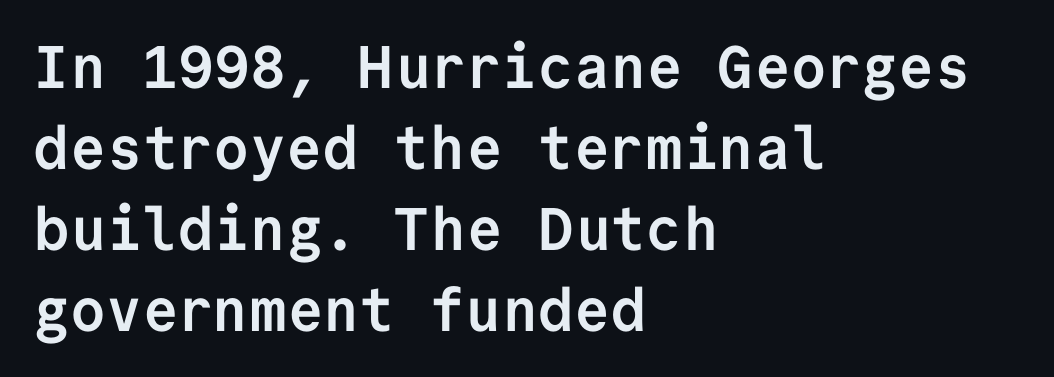
{"serif": "no", "italic": "no", "bold": "yes", "weight": "semibold", "width": "normal", "stroke_contrast": "low", "x_height": "medium", "monospaced": "yes", "underline": "no", "align": "left", "line_spacing": "normal", "line_spacing_ratio": 1.35, "letter_spacing": "normal", "letter_spacing_em": 0.0, "glyph_px": 60}
